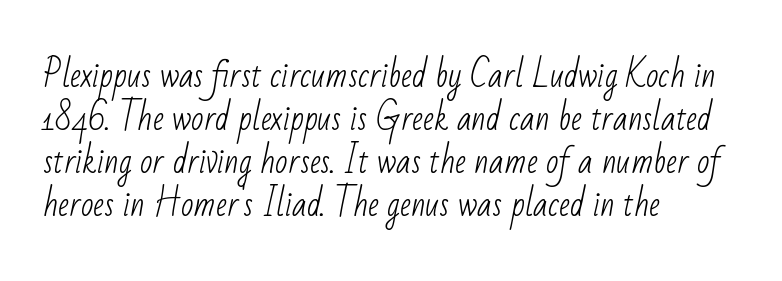
The image shows 33 px light, condensed sans-serif type; set left-aligned, normal line spacing (1.3x), normal letter spacing, not underlined; low stroke contrast and a small x-height.
